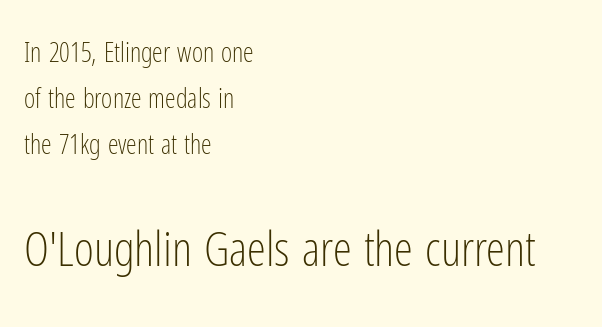
The passage shown is typed in a proportional face where columns would drift. Short note: letters normally spaced. Visually the block forms a straight wall on the left and a jagged coastline on the right. In terms of leading, this rendering sits right in the middle.
